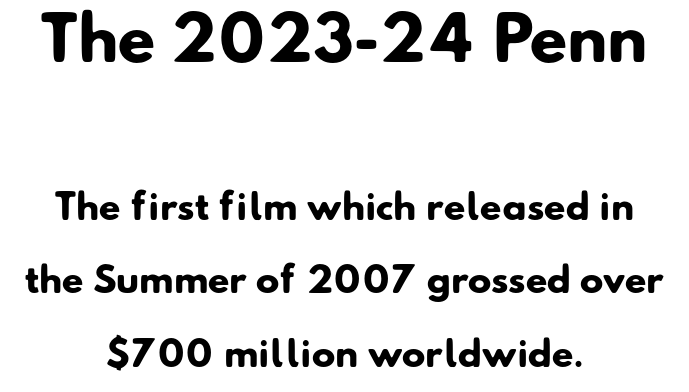
Q: Is the text bold? A: Yes.
Q: Is the typeface a serif or a sans-serif typeface? A: Sans-serif.
Q: Is the text underlined? A: No.
Q: How is the paragraph aligned? A: Centered.
Q: Is the spacing between letters normal or unusually wide? A: Normal.
Q: Is the spacing between lines tight, normal or loose? A: Loose.
Q: Which block of text is set in a larger size, the first (top) or the second (bottom)? A: The first (top) one.
Q: Width (condensed, normal, or wide)? A: Normal.
Q: Stroke contrast? A: Low.
Q: x-height? A: Small.
Q: Monospaced? A: No.
